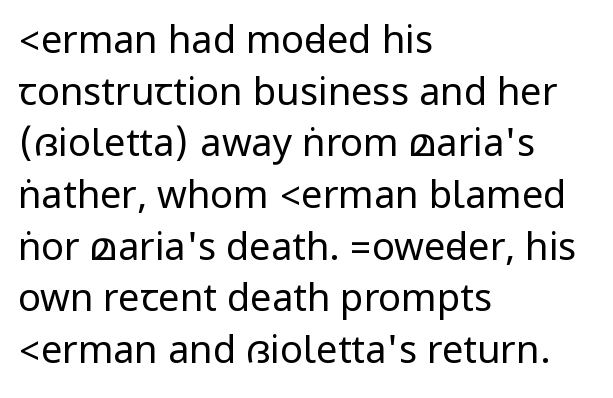
The image shows 38 px regular-weight, condensed sans-serif type, upright; set left-aligned, normal line spacing (1.36x), normal letter spacing, not underlined; low stroke contrast.
